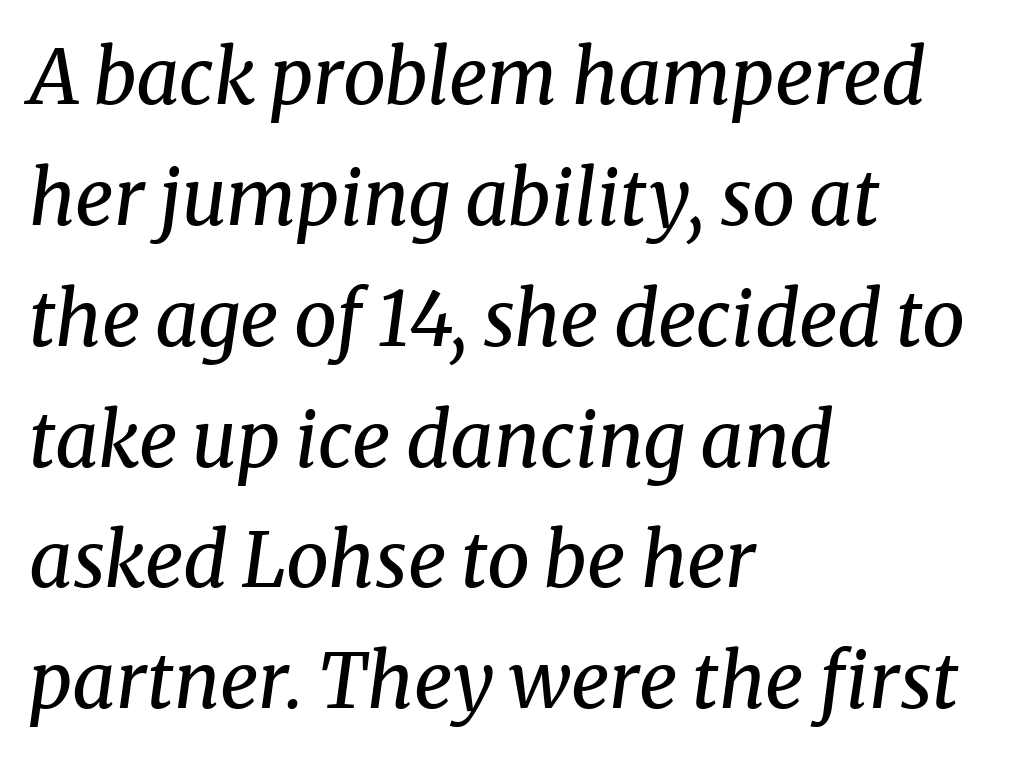
Q: Is the text bold? A: No.
Q: Is the text italic (slanted)? A: Yes, it leans right by about 8 degrees.
Q: Is the typeface a serif or a sans-serif typeface? A: Serif.
Q: Is the text underlined? A: No.
Q: How is the paragraph aligned? A: Left-aligned.
Q: Is the spacing between letters normal or unusually wide? A: Normal.
Q: Is the spacing between lines tight, normal or loose? A: Normal.
Q: Width (condensed, normal, or wide)? A: Normal.
Q: Stroke contrast? A: Medium.
Q: x-height? A: Medium.
Q: Monospaced? A: No.
